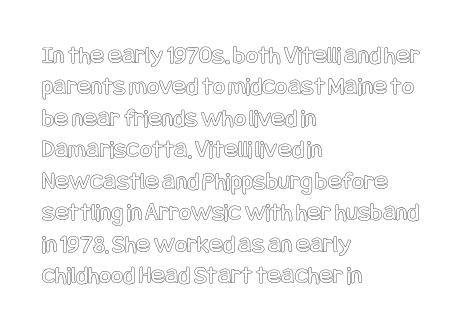
The image shows 26 px text type, upright; set left-aligned, line spacing 1.21x, normal letter spacing, not underlined.
